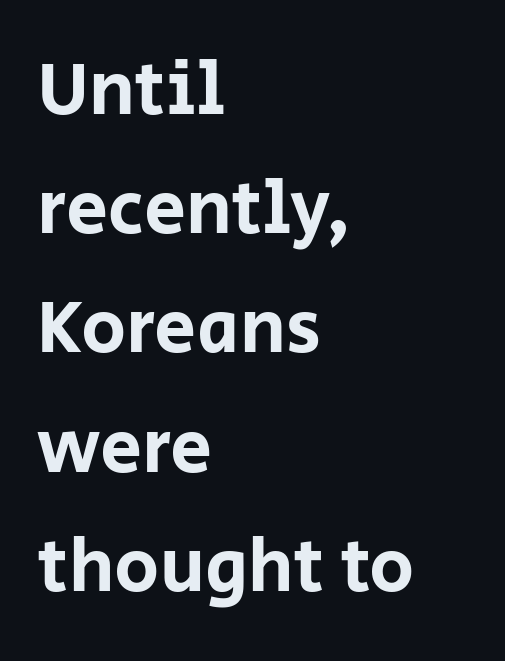
{"serif": "no", "italic": "no", "width": "normal", "stroke_contrast": "low", "x_height": "large", "monospaced": "no", "underline": "no", "align": "left", "line_spacing": "normal", "line_spacing_ratio": 1.59, "letter_spacing": "normal", "letter_spacing_em": 0.0, "glyph_px": 75}
